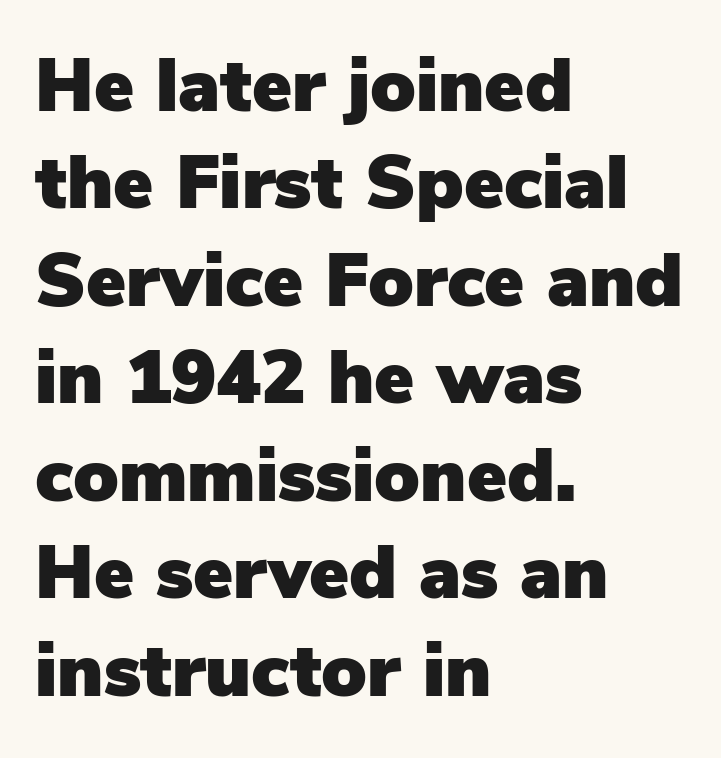
It's the straight-up-and-down kind of type. Line starts are locked; line ends wander. The letters carry no serifs — their stems end cleanly without finishing strokes. Bare-footed words on every line. Baseline-to-baseline distance is the conventional proportion of letter height.
